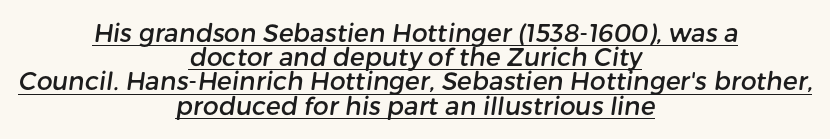
{"underline": "yes", "align": "center", "line_spacing": "tight", "line_spacing_ratio": 0.97, "letter_spacing": "normal", "letter_spacing_em": 0.0, "glyph_px": 25}
